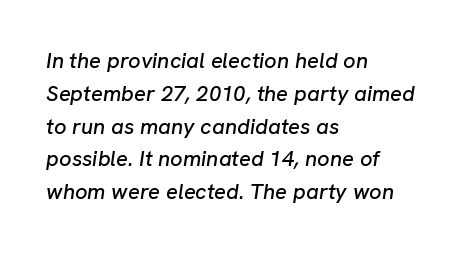
Q: Is the text italic (slanted)? A: Yes, it leans right by about 8 degrees.
Q: Is the text underlined? A: No.
Q: How is the paragraph aligned? A: Left-aligned.
Q: Is the spacing between letters normal or unusually wide? A: Normal.
Q: Is the spacing between lines tight, normal or loose? A: Normal.
